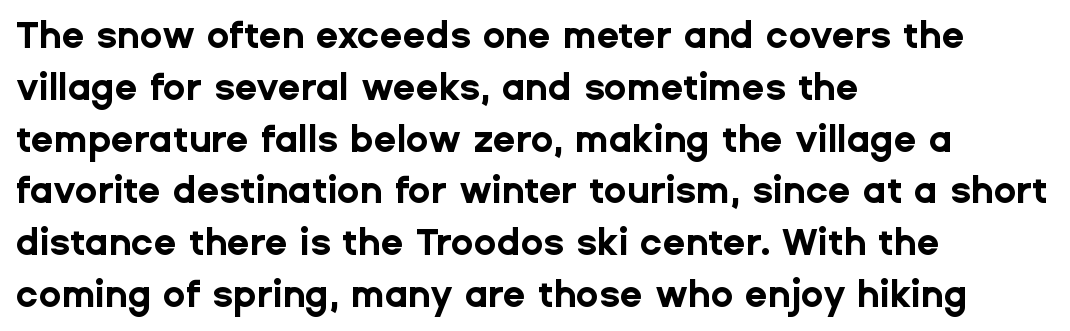
Q: Is the text bold? A: Yes.
Q: Is the text italic (slanted)? A: No, it is upright.
Q: Is the typeface a serif or a sans-serif typeface? A: Sans-serif.
Q: Is the text underlined? A: No.
Q: How is the paragraph aligned? A: Left-aligned.
Q: Is the spacing between letters normal or unusually wide? A: Normal.
Q: Is the spacing between lines tight, normal or loose? A: Normal.
Q: Width (condensed, normal, or wide)? A: Normal.
Q: Stroke contrast? A: Low.
Q: x-height? A: Medium.
Q: Monospaced? A: No.
